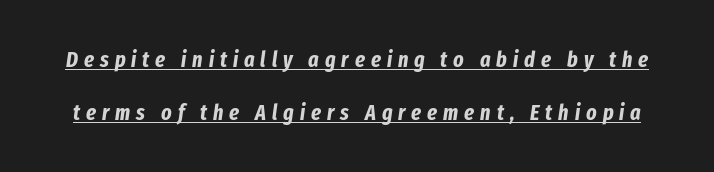
Q: Is the text bold? A: Yes.
Q: Is the text italic (slanted)? A: Yes, it leans right by about 8 degrees.
Q: Is the text underlined? A: Yes.
Q: Is the spacing between letters normal or unusually wide? A: Unusually wide.
Q: Is the spacing between lines tight, normal or loose? A: Loose.
